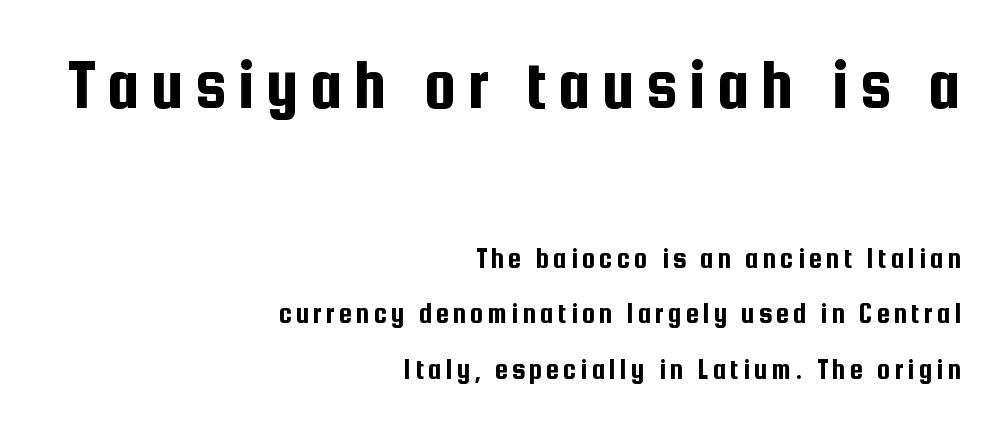
The image shows 73 px condensed sans-serif type, upright; set right-aligned, loose line spacing (1.91x), not underlined; the first (top) block is 2.52x larger; low stroke contrast and a medium x-height.
